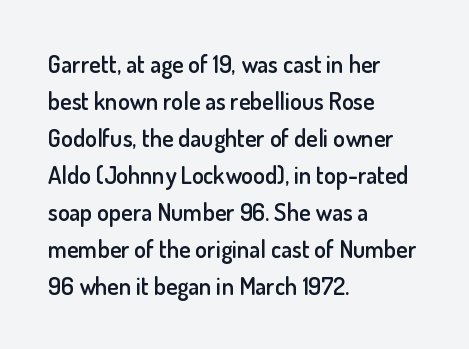
{"italic": "no", "bold": "semi", "underline": "no", "align": "left", "line_spacing": "normal", "line_spacing_ratio": 1.54, "letter_spacing": "normal", "letter_spacing_em": 0.0, "glyph_px": 24}
